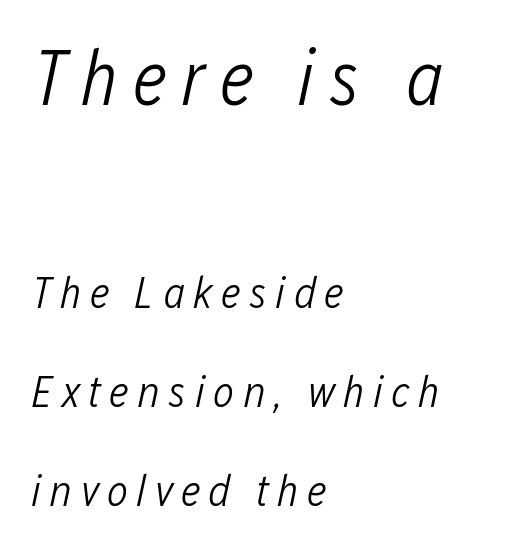
If you squint, the top block still reads clearly — it's the larger of the two. Baseline-to-baseline distance is far greater than the letter height. This is not heavy type; no bold has been used. Note the varied advance widths — an 'i' is clearly narrower than an 'm'.
